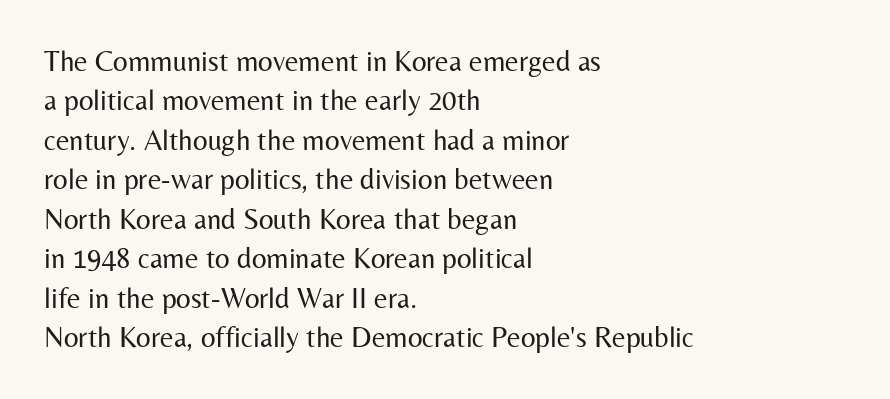
Varying glyph widths throughout — classic text-font behaviour. Check under the words: just untouched page. It's the straight-up-and-down kind of type. One glance says typical: line gaps are just what's usual. I'd call this a sans setting — the letters go barefoot. Leftover space on each line is placed entirely after the last word.
